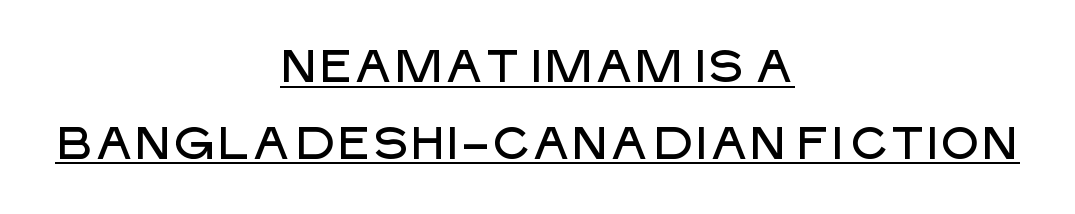
Q: Is the text italic (slanted)? A: No, it is upright.
Q: Is the typeface a serif or a sans-serif typeface? A: Sans-serif.
Q: Is the text underlined? A: Yes.
Q: How is the paragraph aligned? A: Centered.
Q: Is the spacing between letters normal or unusually wide? A: Normal.
Q: Width (condensed, normal, or wide)? A: Normal.
Q: Stroke contrast? A: Low.
Q: x-height? A: Large.
Q: Monospaced? A: No.
